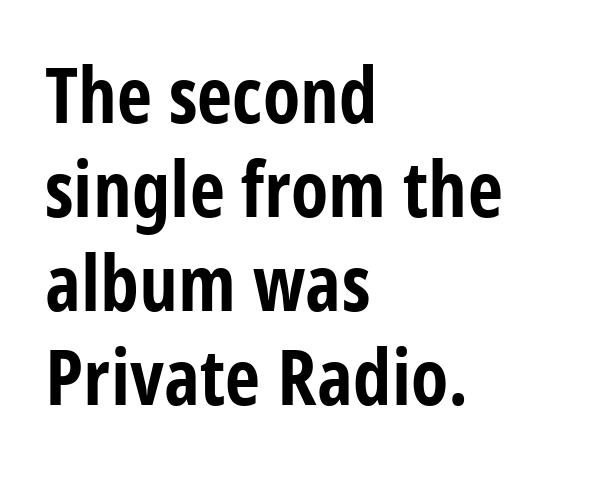
The image shows 77 px bold, condensed sans-serif type, upright; set left-aligned, line spacing 1.22x, normal letter spacing, not underlined; low stroke contrast and a large x-height.
